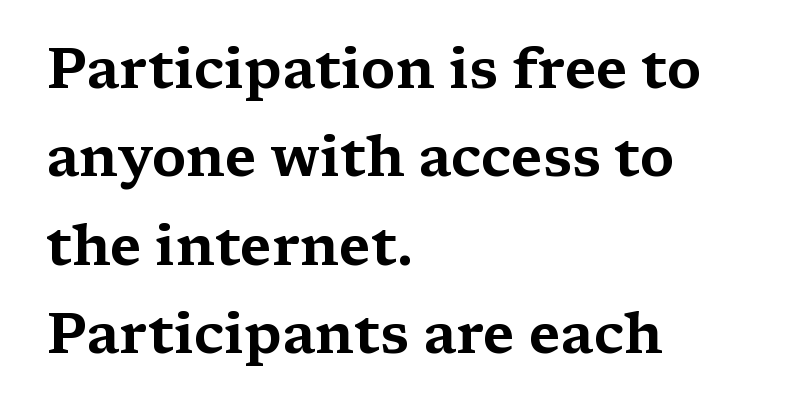
Casual observation: everything's shoved over to the left. The passage shown is typed in a proportional face where columns would drift. Has an underline been added? It has not. No italicization has been applied; the sample stays upright.
